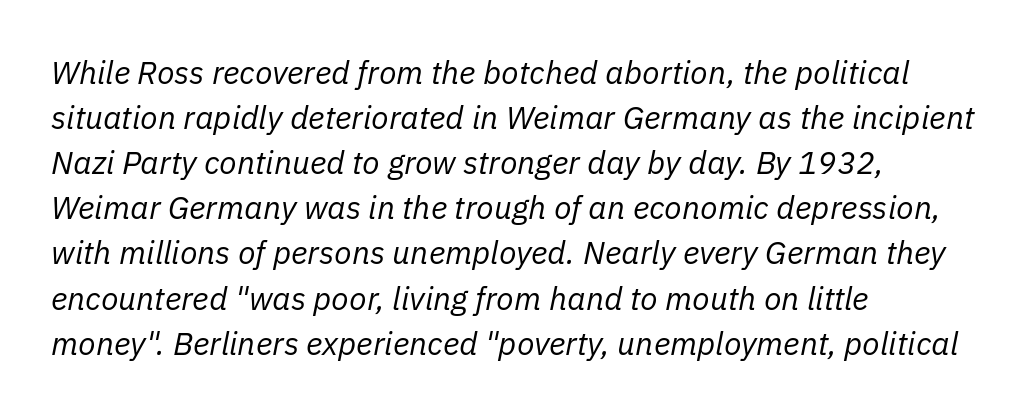
The image shows 32 px regular-weight type, italic (leaning right); set left-aligned, normal line spacing (1.41x), normal letter spacing, not underlined; low stroke contrast and a medium x-height.
